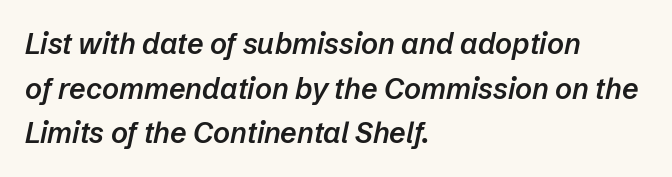
{"italic": "yes", "lean": "right", "slant_degrees": 12, "bold": "semi", "weight": "semibold", "width": "normal", "stroke_contrast": "low", "x_height": "medium", "monospaced": "no", "underline": "no", "align": "left", "line_spacing": "normal", "line_spacing_ratio": 1.54, "letter_spacing": "normal", "letter_spacing_em": 0.0, "glyph_px": 29}
